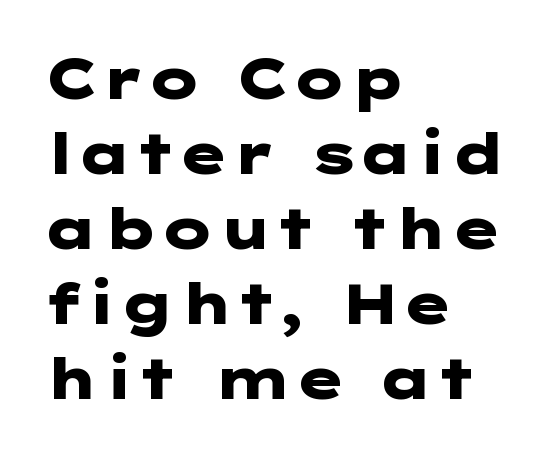
Q: Is the text bold? A: Yes.
Q: Is the text italic (slanted)? A: No, it is upright.
Q: Is the typeface a serif or a sans-serif typeface? A: Sans-serif.
Q: Is the text underlined? A: No.
Q: How is the paragraph aligned? A: Left-aligned.
Q: Is the spacing between letters normal or unusually wide? A: Normal.
Q: Is the spacing between lines tight, normal or loose? A: Normal.
Q: Width (condensed, normal, or wide)? A: Wide.
Q: Stroke contrast? A: Low.
Q: x-height? A: Medium.
